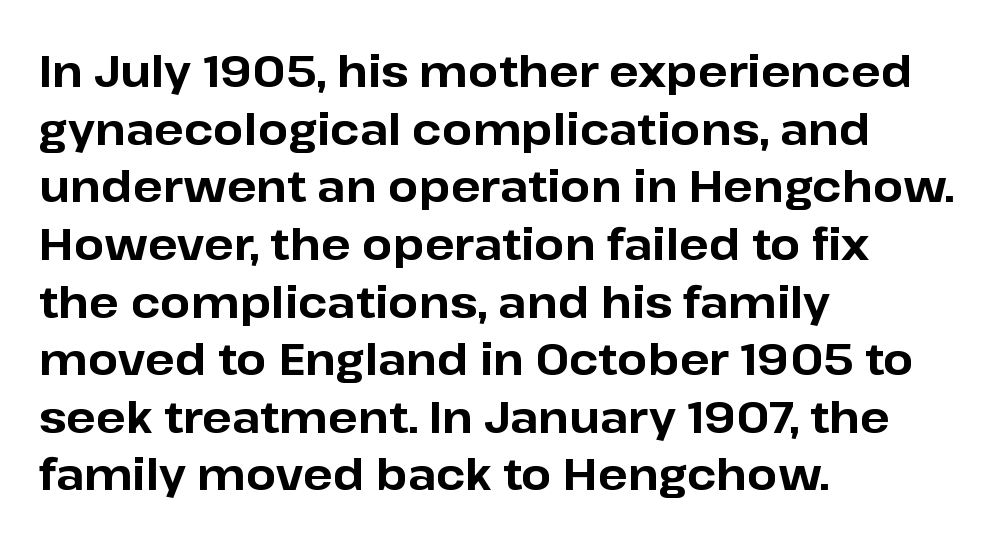
The lettering holds an erect, upright posture throughout. What stands out about the letter spacing? Nothing — it is the standard amount. The passage shown is typed in a proportional face where columns would drift. The strip under each line holds only bare page.
